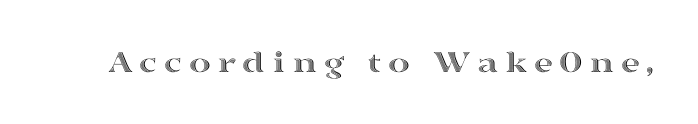
The image shows 33 px wide type, upright; set not underlined; a medium x-height.
